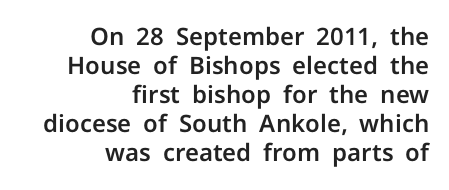
{"italic": "no", "underline": "no", "align": "right", "line_spacing_ratio": 1.21, "letter_spacing": "normal", "letter_spacing_em": 0.0, "glyph_px": 24}
